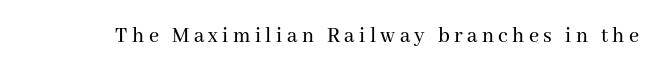
The image shows 22 px text type, upright; set unusually wide letter spacing (+0.2 em), not underlined.
